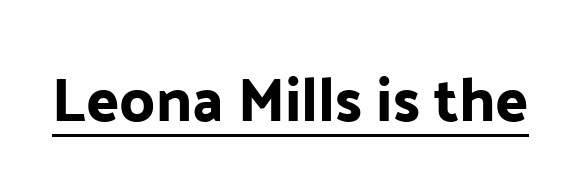
Q: Is the text italic (slanted)? A: No, it is upright.
Q: Is the typeface a serif or a sans-serif typeface? A: Sans-serif.
Q: Is the text underlined? A: Yes.
Q: Is the spacing between letters normal or unusually wide? A: Normal.
Q: Width (condensed, normal, or wide)? A: Normal.
Q: Stroke contrast? A: Low.
Q: x-height? A: Medium.
Q: Monospaced? A: No.
